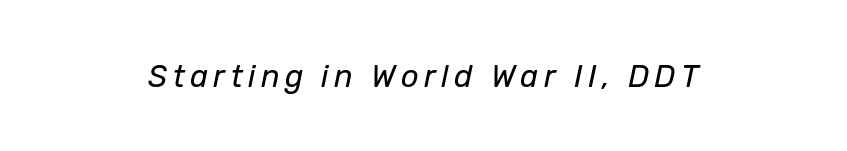
There's an unmistakable incline to the writing here. The space directly below the letters is spotless. Do the characters align in a grid? No, the font is proportional. A student would call this center alignment; a typographer would say set centered.
